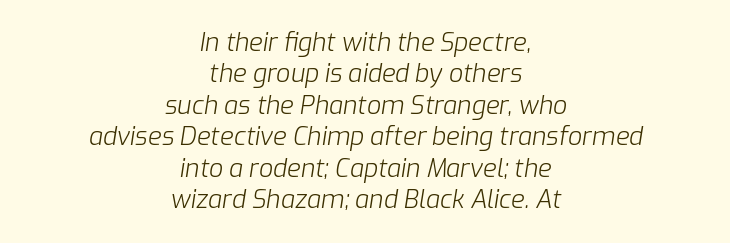
The image shows 25 px text type, italic (leaning right); set centered, normal line spacing (1.26x), normal letter spacing, not underlined.
